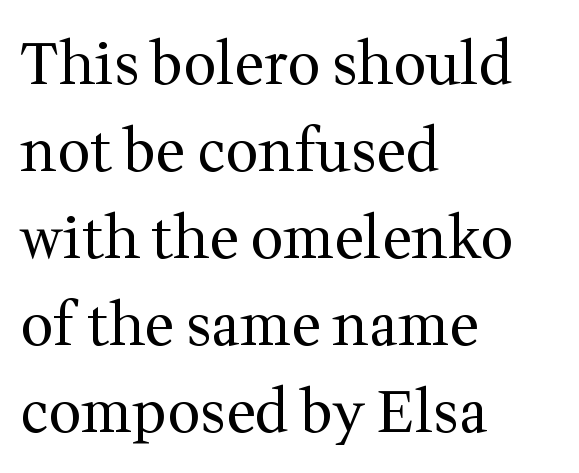
Between one letter and the next there's only the usual sliver of space. The face used here is proportionally spaced, like ordinary book or web type. Posture: vertical. Students, observe: this is what conventionally led text looks like. A quiet, ordinary-to-light weight characterises the typeface. Does the type have serifs? Yes, each stem ends in a small foot.
